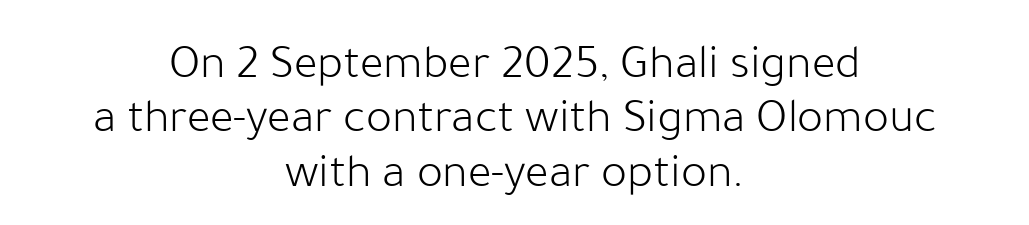
The image shows 49 px light sans-serif type, upright; set centered, tight line spacing (1.11x), normal letter spacing, not underlined; low stroke contrast and a medium x-height.
